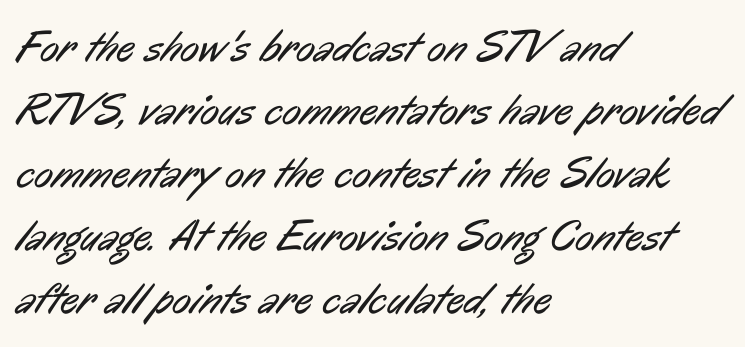
{"serif": "no", "bold": "no", "weight": "regular", "width": "condensed", "stroke_contrast": "low", "x_height": "medium", "monospaced": "no", "underline": "no", "align": "left", "line_spacing": "normal", "line_spacing_ratio": 1.43, "letter_spacing": "normal", "letter_spacing_em": 0.0, "glyph_px": 44}
